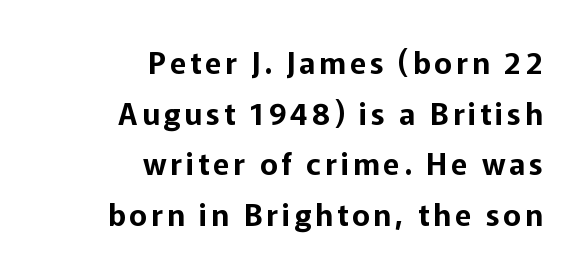
{"serif": "no", "italic": "no", "width": "normal", "stroke_contrast": "low", "x_height": "medium", "monospaced": "no", "underline": "no", "align": "right", "line_spacing": "normal", "line_spacing_ratio": 1.69, "glyph_px": 30}
